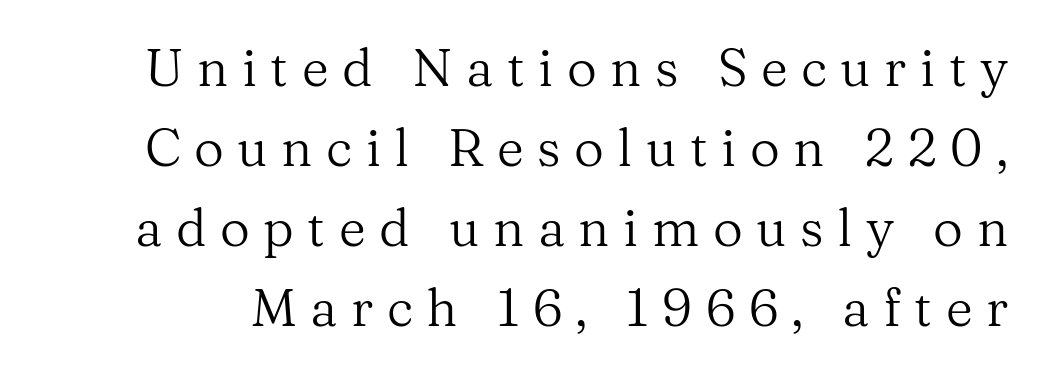
The image shows 52 px regular-weight serif type, upright; set normal line spacing (1.54x), unusually wide letter spacing (+0.26 em), not underlined; medium stroke contrast and a medium x-height.
